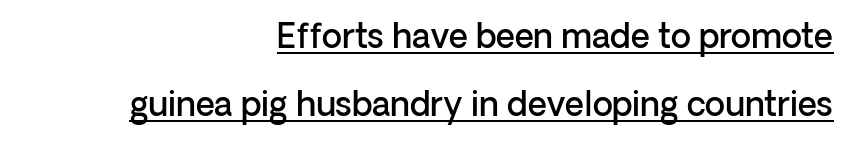
The image shows 33 px semibold sans-serif type, upright; set right-aligned, loose line spacing (2.06x), normal letter spacing, underlined; low stroke contrast and a medium x-height.
